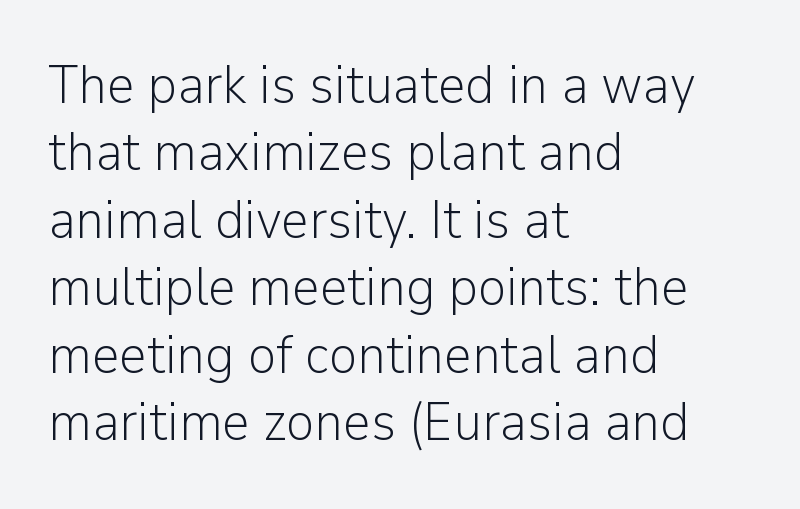
{"serif": "no", "italic": "no", "bold": "no", "weight": "light", "width": "normal", "stroke_contrast": "low", "x_height": "medium", "monospaced": "no", "underline": "no", "align": "left", "line_spacing": "normal", "line_spacing_ratio": 1.25, "letter_spacing": "normal", "letter_spacing_em": 0.0, "glyph_px": 54}
